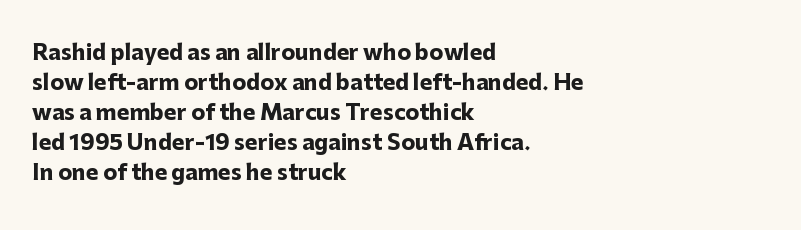
{"italic": "no", "bold": "yes", "underline": "no", "align": "left", "line_spacing": "normal", "line_spacing_ratio": 1.43, "letter_spacing": "normal", "letter_spacing_em": 0.0, "glyph_px": 21}
